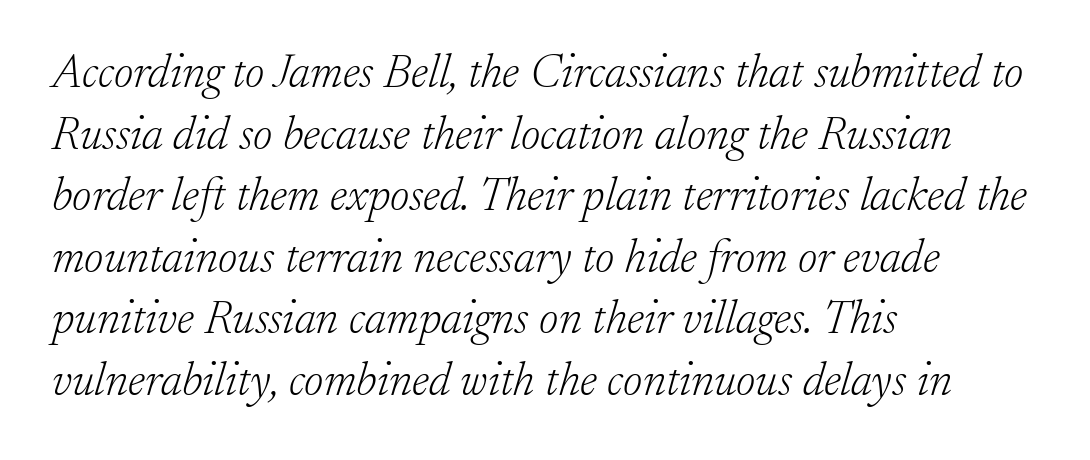
Small tapered or slab feet sit at the stroke ends, so this counts as serif. Descenders are the only things crossing below the line. Do the characters align in a grid? No, the font is proportional. Vertically, the passage feels balanced, rows spaced as you'd expect. Visually the block forms a straight wall on the left and a jagged coastline on the right.
